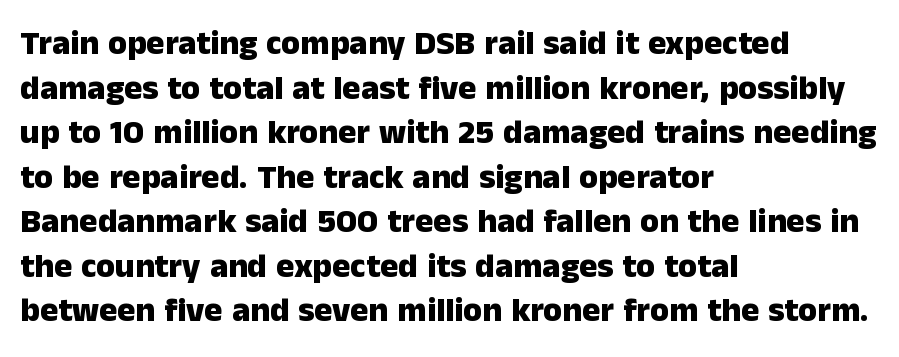
The image shows 34 px heavy sans-serif type, upright; set left-aligned, normal line spacing (1.31x), normal letter spacing, not underlined; low stroke contrast and a medium x-height.
